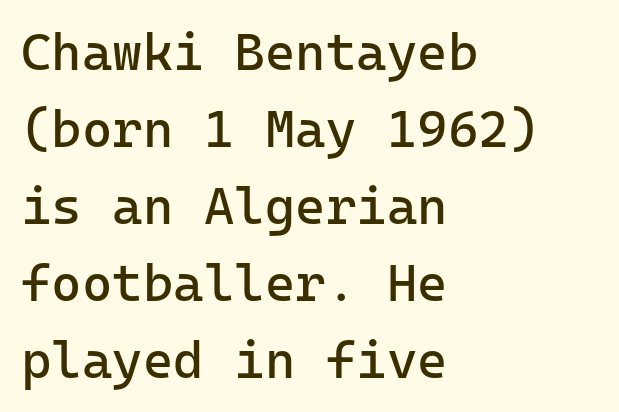
{"serif": "no", "italic": "no", "bold": "no", "weight": "regular", "width": "normal", "stroke_contrast": "low", "x_height": "medium", "monospaced": "yes", "underline": "no", "align": "left", "line_spacing": "normal", "line_spacing_ratio": 1.48, "letter_spacing": "normal", "letter_spacing_em": 0.0, "glyph_px": 52}
